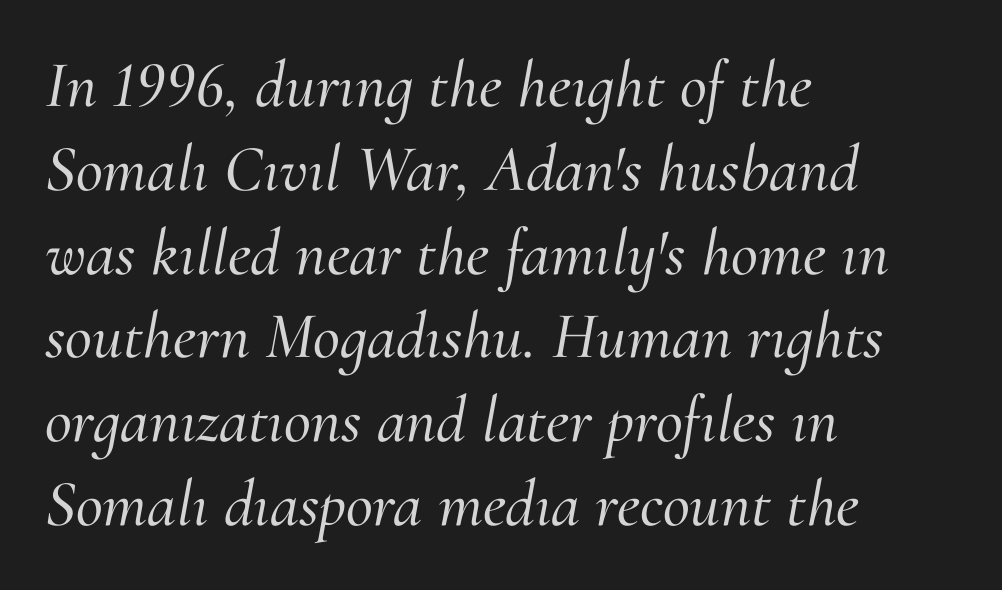
Q: Is the text italic (slanted)? A: Yes, it leans right by about 10 degrees.
Q: Is the typeface a serif or a sans-serif typeface? A: Serif.
Q: Is the text underlined? A: No.
Q: How is the paragraph aligned? A: Left-aligned.
Q: Is the spacing between letters normal or unusually wide? A: Normal.
Q: Is the spacing between lines tight, normal or loose? A: Normal.
Q: Width (condensed, normal, or wide)? A: Normal.
Q: Stroke contrast? A: Medium.
Q: x-height? A: Small.
Q: Monospaced? A: No.
